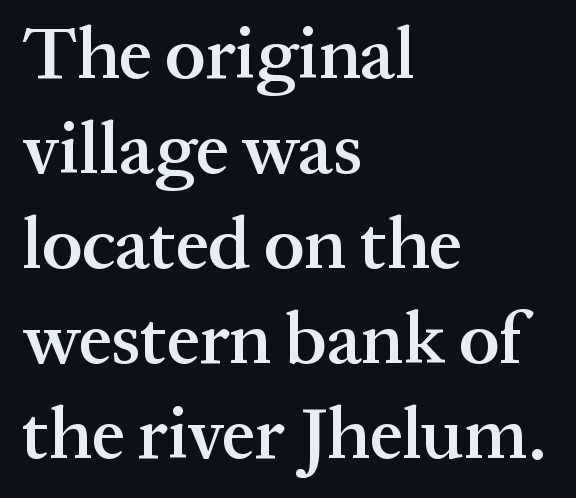
The image shows 73 px semibold serif type, upright; set left-aligned, normal line spacing (1.3x), normal letter spacing, not underlined; medium stroke contrast and a medium x-height.
